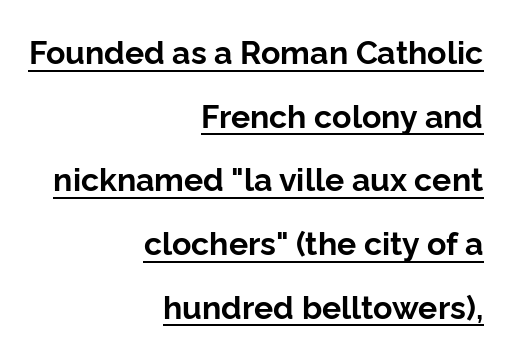
{"serif": "no", "italic": "no", "bold": "yes", "weight": "bold", "width": "normal", "stroke_contrast": "low", "x_height": "medium", "monospaced": "no", "underline": "yes", "align": "right", "line_spacing": "loose", "line_spacing_ratio": 1.99, "letter_spacing": "normal", "letter_spacing_em": 0.0, "glyph_px": 32}
